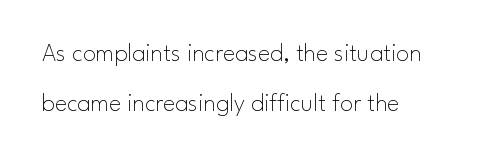
Q: Is the text bold? A: No.
Q: Is the text italic (slanted)? A: No, it is upright.
Q: Is the text underlined? A: No.
Q: How is the paragraph aligned? A: Left-aligned.
Q: Is the spacing between letters normal or unusually wide? A: Normal.
Q: Is the spacing between lines tight, normal or loose? A: Loose.
